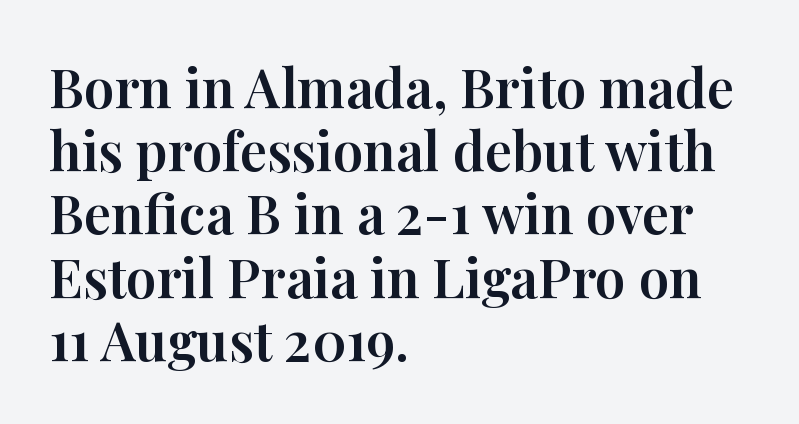
The typesetter chose a ragged-right arrangement here. Does extra space separate the letters? No, they use regular spacing. The space directly below the letters is spotless. This sample uses an upright cut, with every glyph sitting square on the baseline.
